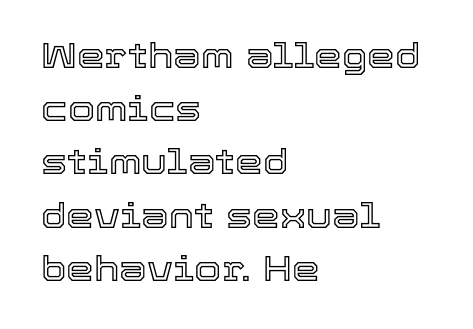
The line-height multiplier appears to be the usual default. Character widths vary here, with narrow letters taking less room than wide ones. Compared with typical body copy, the letter spacing here is the same. No word sits above an underline. Upright lettering throughout.
